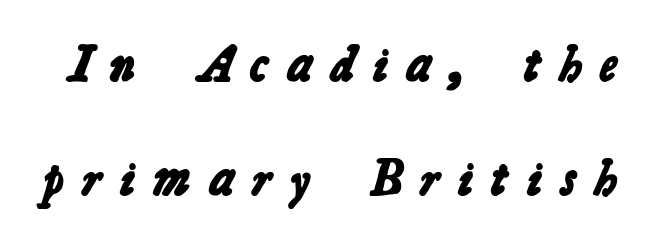
Stroke terminals: plain, sans-serif. Loose tracking; the words dissolve into strings of separated letters. Just letters on the line, the space beneath them empty. Heavy-handed strokes throughout: this text is bold.
